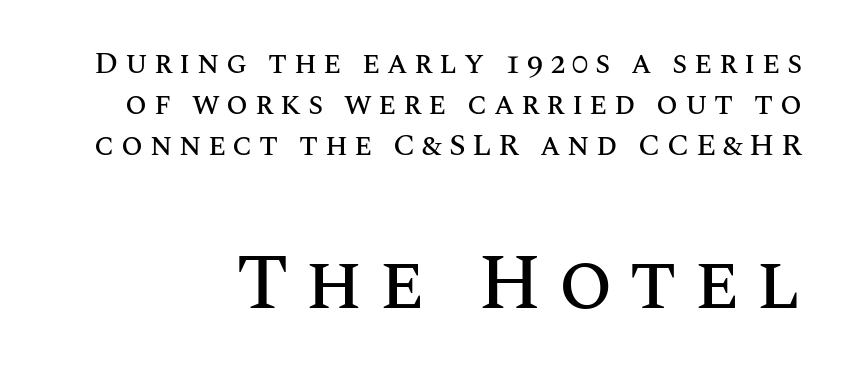
{"italic": "no", "width": "normal", "stroke_contrast": "medium", "x_height": "large", "monospaced": "no", "underline": "no", "line_spacing": "normal", "line_spacing_ratio": 1.32, "letter_spacing": "wide", "letter_spacing_em": 0.21, "larger_block": "second", "size_ratio": 2.52, "glyph_px": 78}
